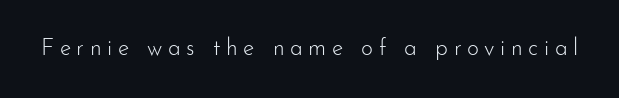
The image shows 23 px text type, upright; set unusually wide letter spacing (+0.24 em), not underlined.
